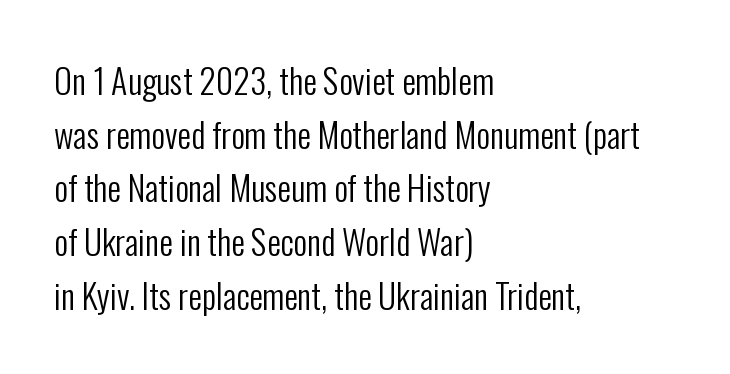
The image shows 34 px regular-weight, condensed sans-serif type, upright; set left-aligned, normal line spacing (1.58x), normal letter spacing, not underlined; low stroke contrast and a medium x-height.
